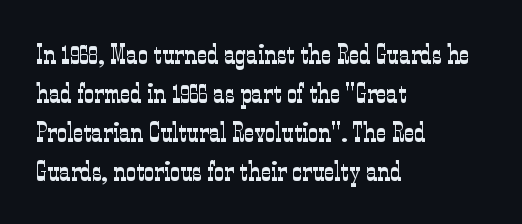
Q: Is the text bold? A: No.
Q: Is the text italic (slanted)? A: No, it is upright.
Q: Is the typeface a serif or a sans-serif typeface? A: Serif.
Q: Is the text underlined? A: No.
Q: How is the paragraph aligned? A: Left-aligned.
Q: Is the spacing between letters normal or unusually wide? A: Normal.
Q: Is the spacing between lines tight, normal or loose? A: Normal.
Q: Width (condensed, normal, or wide)? A: Condensed.
Q: Stroke contrast? A: Low.
Q: x-height? A: Medium.
Q: Monospaced? A: No.
